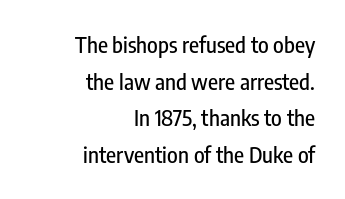
Posture: upright roman. Typeset ragged left — the right edge is the straight one. Honestly, the row spacing looks completely unremarkable. How are the letters spaced? Ordinarily, with no added tracking.
